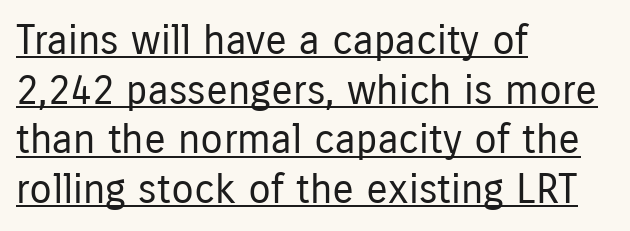
The image shows 41 px regular-weight, condensed sans-serif type, upright; set left-aligned, line spacing 1.21x, normal letter spacing, underlined; low stroke contrast and a medium x-height.
